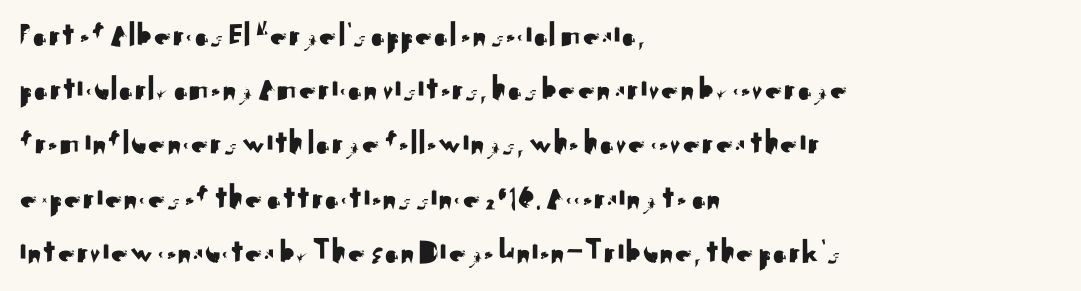
A normal amount of white space separates one row of letters from the next. Proportional: the letters do not fall into vertical columns. The specimen omits any rule beneath the text block's lines. The horizontal fit of the characters is conventional and even.
